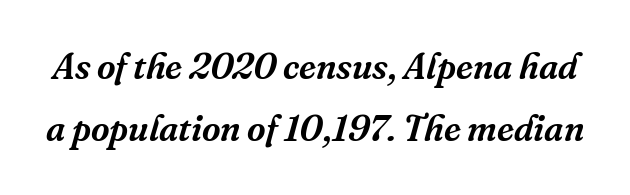
Q: Is the text italic (slanted)? A: Yes, it leans right by about 16 degrees.
Q: Is the typeface a serif or a sans-serif typeface? A: Serif.
Q: Is the text underlined? A: No.
Q: Is the spacing between letters normal or unusually wide? A: Normal.
Q: Width (condensed, normal, or wide)? A: Normal.
Q: Stroke contrast? A: Medium.
Q: x-height? A: Medium.
Q: Monospaced? A: No.
